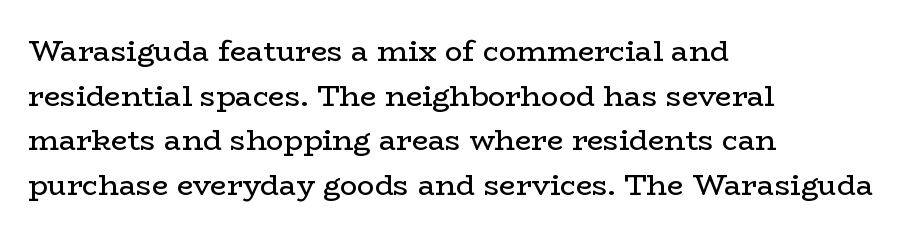
The weight would be labelled regular, book, light, or lighter still. A bare baseline throughout the passage. One-word summary of the alignment: left. Look at the tracking — it's just the regular setting, nothing added. Little horizontal feet cap the strokes, marking this as serif type. Baseline-to-baseline distance is the conventional proportion of letter height.
